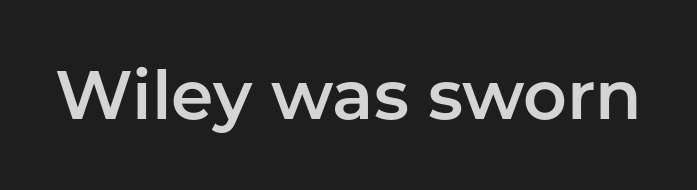
Q: Is the text italic (slanted)? A: No, it is upright.
Q: Is the typeface a serif or a sans-serif typeface? A: Sans-serif.
Q: Is the text underlined? A: No.
Q: Is the spacing between letters normal or unusually wide? A: Normal.
Q: Width (condensed, normal, or wide)? A: Normal.
Q: Stroke contrast? A: Low.
Q: x-height? A: Medium.
Q: Monospaced? A: No.
